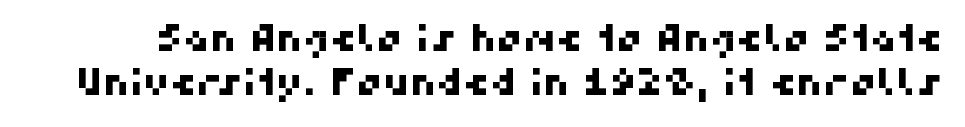
A clean baseline with only descenders dipping below it. Spacing verdict: proportional, widths tailored to each character. Grotesque or geometric, the face here clearly has no serifs. The horizontal fit of the characters is conventional and even.
